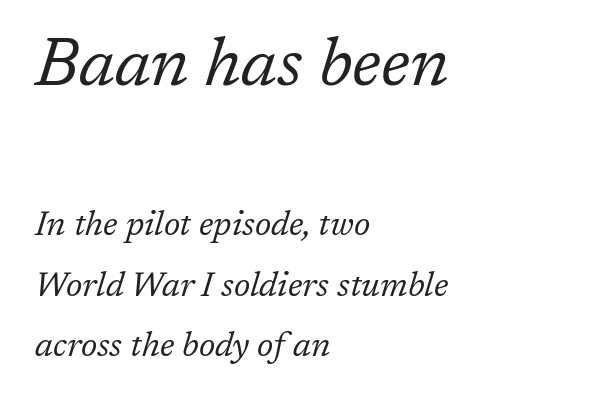
The image shows 68 px regular-weight serif type, italic (leaning right); set left-aligned, line spacing 1.78x, normal letter spacing, not underlined; the first (top) block is 2.0x larger; low stroke contrast and a medium x-height.
